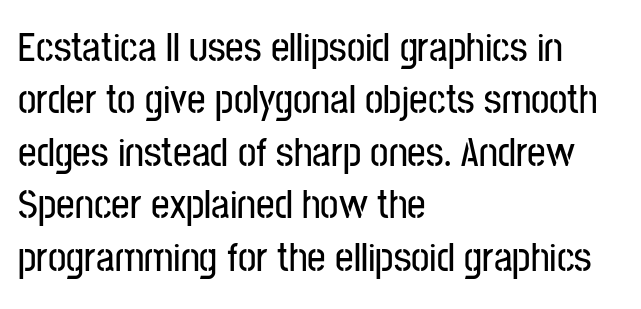
Q: Is the text italic (slanted)? A: No, it is upright.
Q: Is the typeface a serif or a sans-serif typeface? A: Sans-serif.
Q: Is the text underlined? A: No.
Q: How is the paragraph aligned? A: Left-aligned.
Q: Is the spacing between letters normal or unusually wide? A: Normal.
Q: Is the spacing between lines tight, normal or loose? A: Normal.
Q: Width (condensed, normal, or wide)? A: Condensed.
Q: Stroke contrast? A: Low.
Q: x-height? A: Medium.
Q: Monospaced? A: No.
